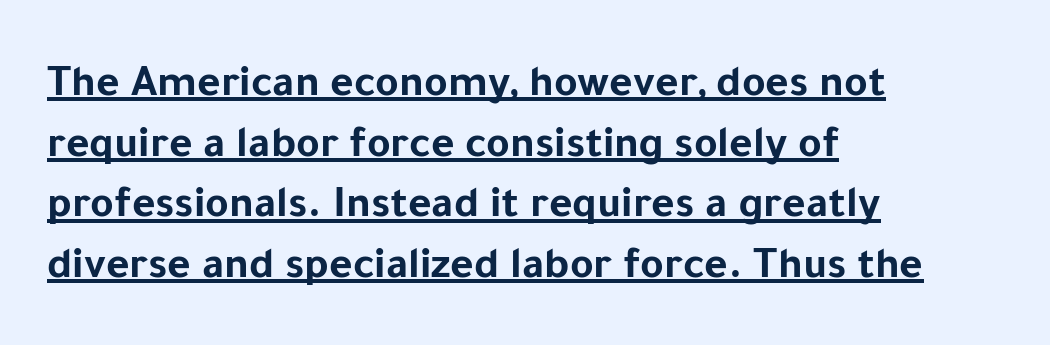
Q: Is the text bold? A: Yes.
Q: Is the text italic (slanted)? A: No, it is upright.
Q: Is the typeface a serif or a sans-serif typeface? A: Sans-serif.
Q: Is the text underlined? A: Yes.
Q: How is the paragraph aligned? A: Left-aligned.
Q: Is the spacing between letters normal or unusually wide? A: Normal.
Q: Is the spacing between lines tight, normal or loose? A: Normal.
Q: Width (condensed, normal, or wide)? A: Normal.
Q: Stroke contrast? A: Low.
Q: x-height? A: Medium.
Q: Monospaced? A: No.
